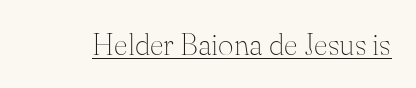
{"serif": "yes", "italic": "no", "bold": "no", "weight": "thin", "width": "normal", "stroke_contrast": "medium", "x_height": "small", "monospaced": "no", "underline": "yes", "letter_spacing": "normal", "letter_spacing_em": 0.0, "glyph_px": 30}
